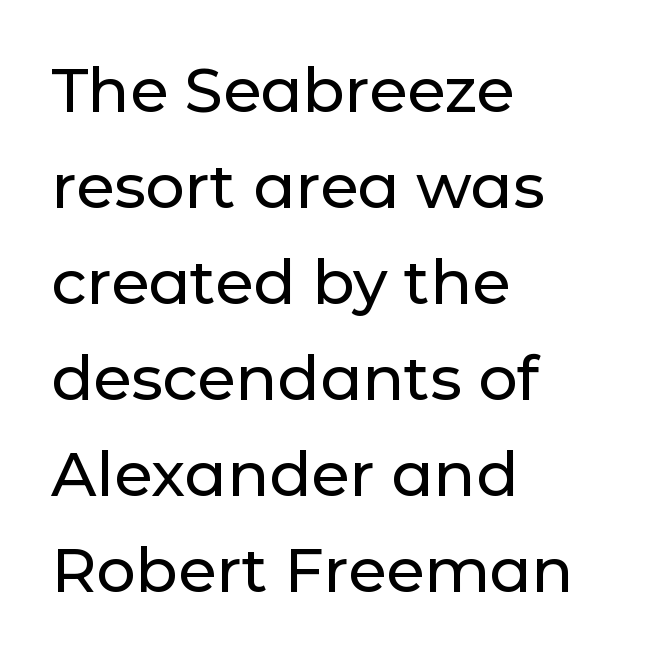
The image shows 62 px sans-serif type, upright; set left-aligned, normal line spacing (1.55x), normal letter spacing, not underlined; low stroke contrast and a medium x-height.
